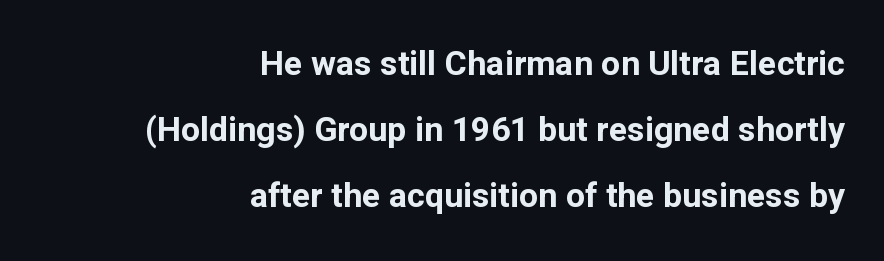
Q: Is the text bold? A: Yes.
Q: Is the text italic (slanted)? A: No, it is upright.
Q: Is the typeface a serif or a sans-serif typeface? A: Sans-serif.
Q: Is the text underlined? A: No.
Q: How is the paragraph aligned? A: Right-aligned.
Q: Is the spacing between letters normal or unusually wide? A: Normal.
Q: Is the spacing between lines tight, normal or loose? A: Loose.
Q: Width (condensed, normal, or wide)? A: Normal.
Q: Stroke contrast? A: Low.
Q: x-height? A: Medium.
Q: Monospaced? A: No.
